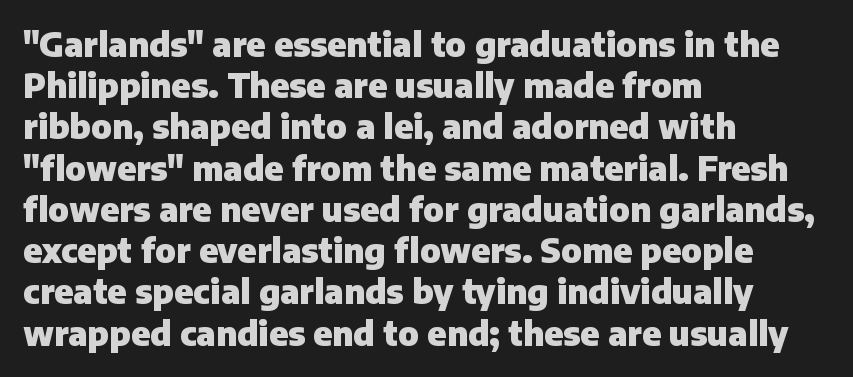
Q: Is the text bold? A: Yes.
Q: Is the text italic (slanted)? A: No, it is upright.
Q: Is the typeface a serif or a sans-serif typeface? A: Sans-serif.
Q: Is the text underlined? A: No.
Q: How is the paragraph aligned? A: Left-aligned.
Q: Is the spacing between letters normal or unusually wide? A: Normal.
Q: Is the spacing between lines tight, normal or loose? A: Normal.
Q: Width (condensed, normal, or wide)? A: Normal.
Q: Stroke contrast? A: Low.
Q: x-height? A: Medium.
Q: Monospaced? A: No.
